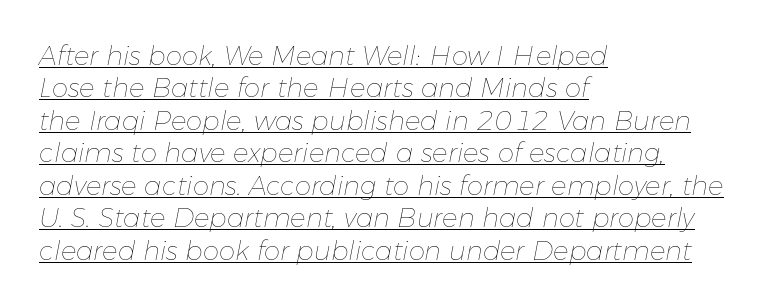
Q: Is the text bold? A: No.
Q: Is the text italic (slanted)? A: Yes, it leans right by about 11 degrees.
Q: Is the text underlined? A: Yes.
Q: How is the paragraph aligned? A: Left-aligned.
Q: Is the spacing between letters normal or unusually wide? A: Normal.
Q: Is the spacing between lines tight, normal or loose? A: Normal.
